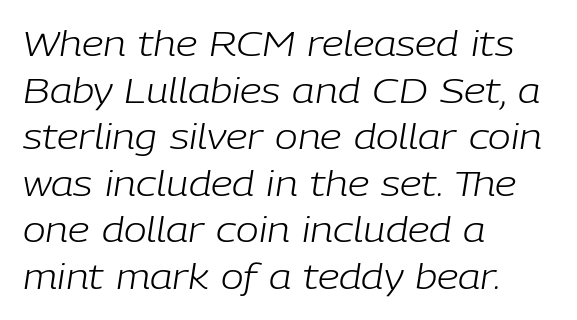
The rendering applies a slant to the glyphs. Varying glyph widths throughout — classic text-font behaviour. Compared with typical body copy, the letter spacing here is the same. Summary of vertical rhythm: regular, with standard interline spacing.
